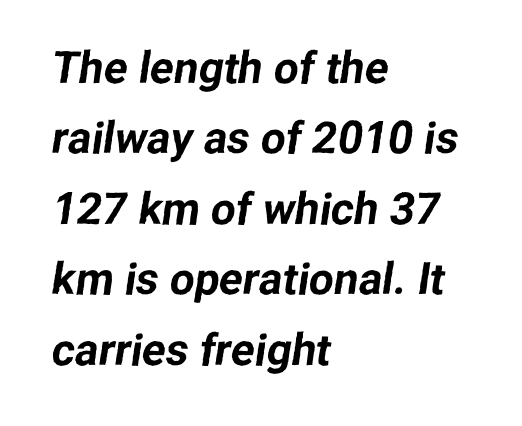
{"serif": "no", "width": "normal", "stroke_contrast": "low", "x_height": "medium", "monospaced": "no", "underline": "no", "align": "left", "line_spacing": "normal", "line_spacing_ratio": 1.6, "letter_spacing": "normal", "letter_spacing_em": 0.0, "glyph_px": 44}
